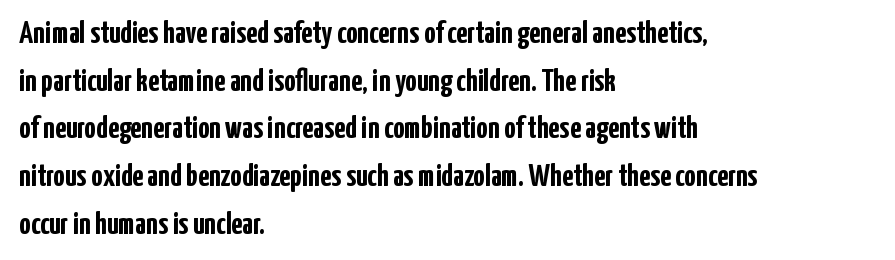
{"serif": "no", "italic": "no", "bold": "yes", "weight": "semibold", "width": "condensed", "stroke_contrast": "low", "x_height": "medium", "monospaced": "no", "underline": "no", "align": "left", "line_spacing": "normal", "line_spacing_ratio": 1.49, "letter_spacing": "normal", "letter_spacing_em": 0.0, "glyph_px": 32}
